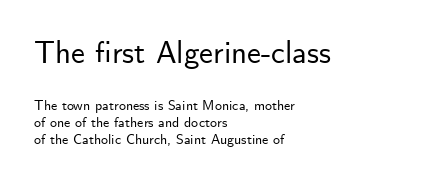
The image shows 31 px sans-serif type, upright; set left-aligned, line spacing 1.22x, normal letter spacing, not underlined; the first (top) block is 2.21x larger; low stroke contrast and a small x-height.
